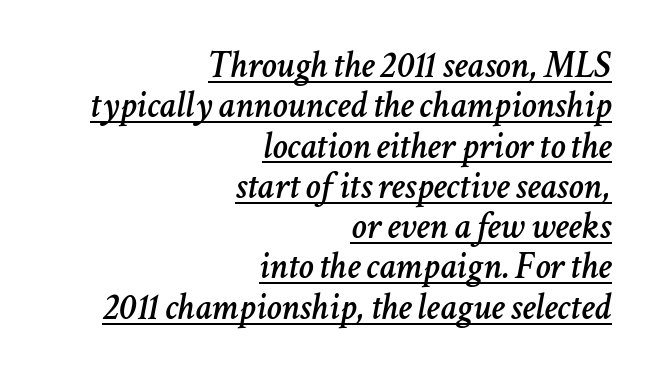
Q: Is the text italic (slanted)? A: Yes, it leans right by about 11 degrees.
Q: Is the text underlined? A: Yes.
Q: How is the paragraph aligned? A: Right-aligned.
Q: Is the spacing between letters normal or unusually wide? A: Normal.
Q: Is the spacing between lines tight, normal or loose? A: Tight.
Q: Width (condensed, normal, or wide)? A: Normal.
Q: Stroke contrast? A: Low.
Q: x-height? A: Medium.
Q: Monospaced? A: No.
